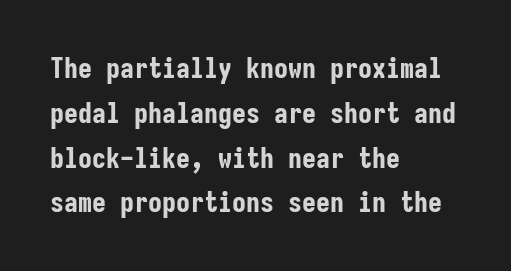
The image shows 28 px bold, condensed sans-serif type, upright, monospaced; set left-aligned, normal line spacing (1.6x), normal letter spacing, not underlined; low stroke contrast and a medium x-height.
